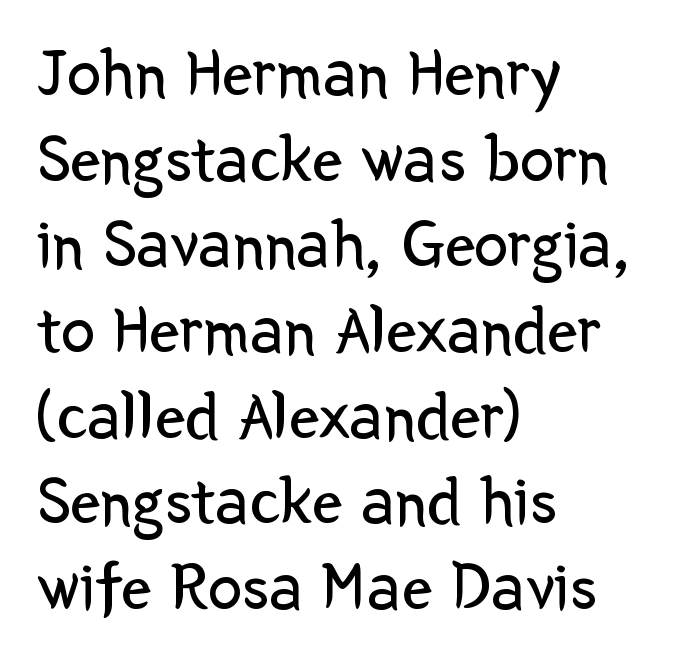
The image shows 68 px regular-weight sans-serif type, upright; set left-aligned, normal line spacing (1.26x), normal letter spacing, not underlined; low stroke contrast and a medium x-height.
